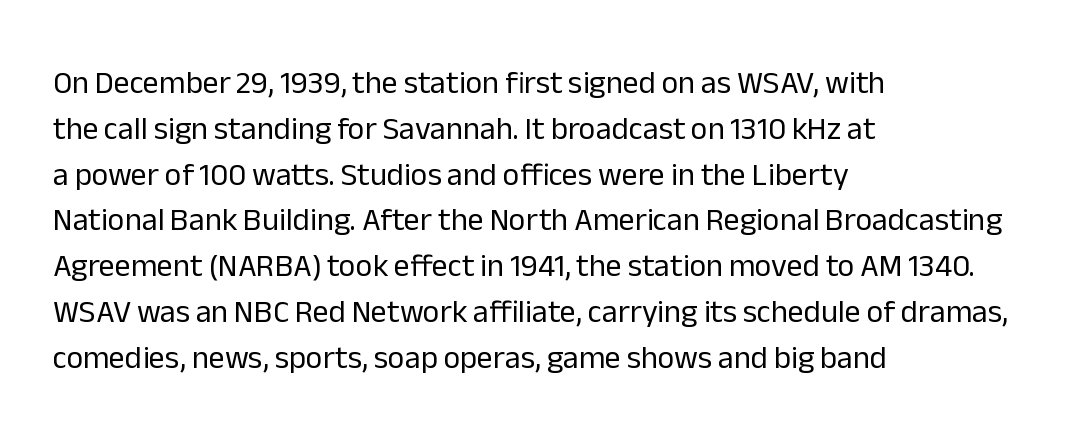
The image shows 32 px regular-weight sans-serif type, upright; set left-aligned, normal line spacing (1.43x), normal letter spacing, not underlined; low stroke contrast and a medium x-height.
